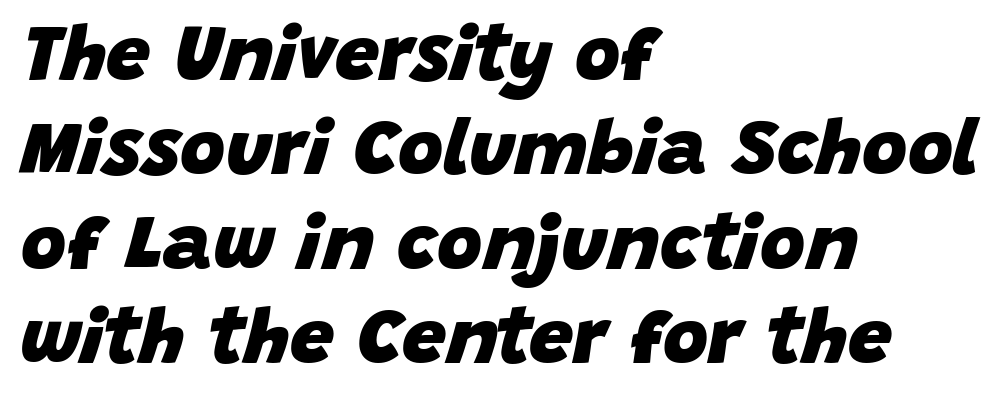
{"italic": "yes", "lean": "right", "slant_degrees": 15, "bold": "yes", "weight": "heavy", "width": "normal", "stroke_contrast": "low", "x_height": "large", "monospaced": "no", "underline": "no", "align": "left", "line_spacing_ratio": 1.21, "letter_spacing": "normal", "letter_spacing_em": 0.0, "glyph_px": 78}
